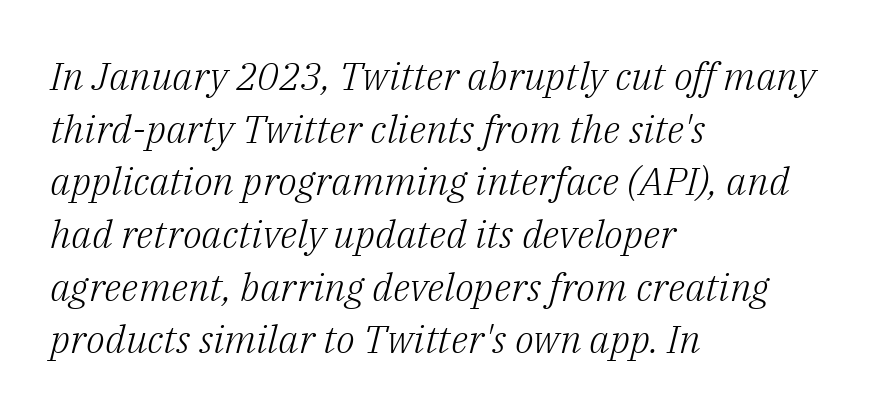
Vertically, the passage feels balanced, rows spaced as you'd expect. Notice how the passage keeps a crisp vertical edge on the left only. Nobody drew a line under any word here. Ink coverage per letter is moderate at most.
